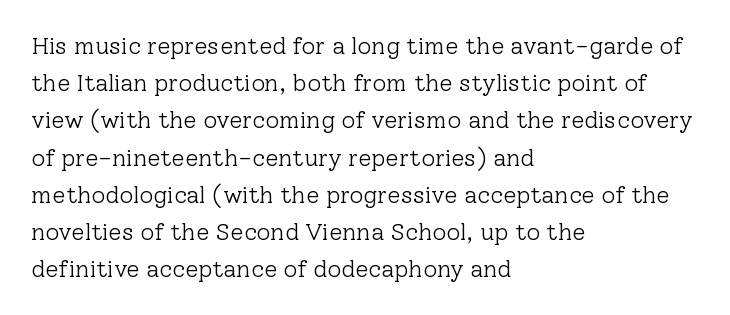
{"italic": "no", "bold": "no", "underline": "no", "align": "left", "line_spacing": "normal", "line_spacing_ratio": 1.55, "letter_spacing": "normal", "letter_spacing_em": 0.0, "glyph_px": 24}
